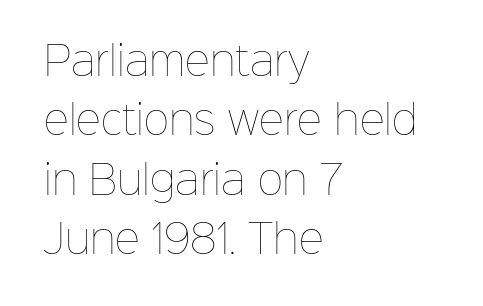
The image shows 39 px thin type, upright; set left-aligned, normal line spacing (1.52x), normal letter spacing, not underlined; low stroke contrast and a medium x-height.
